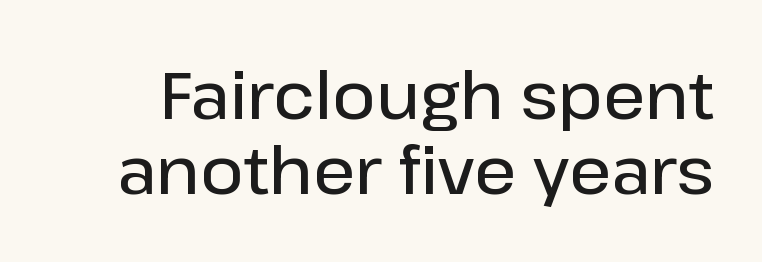
Q: Is the text bold? A: Semi-bold.
Q: Is the text italic (slanted)? A: No, it is upright.
Q: Is the typeface a serif or a sans-serif typeface? A: Sans-serif.
Q: Is the text underlined? A: No.
Q: Is the spacing between letters normal or unusually wide? A: Normal.
Q: Is the spacing between lines tight, normal or loose? A: Tight.
Q: Width (condensed, normal, or wide)? A: Normal.
Q: Stroke contrast? A: Low.
Q: x-height? A: Medium.
Q: Monospaced? A: No.
